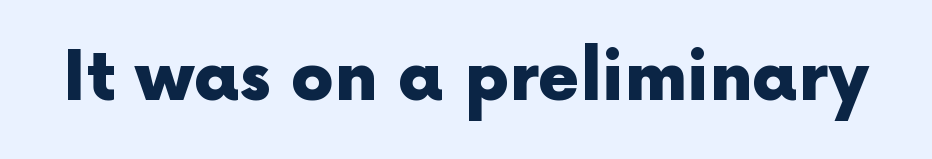
The image shows 68 px heavy sans-serif type, upright; set normal letter spacing, not underlined; a medium x-height.
